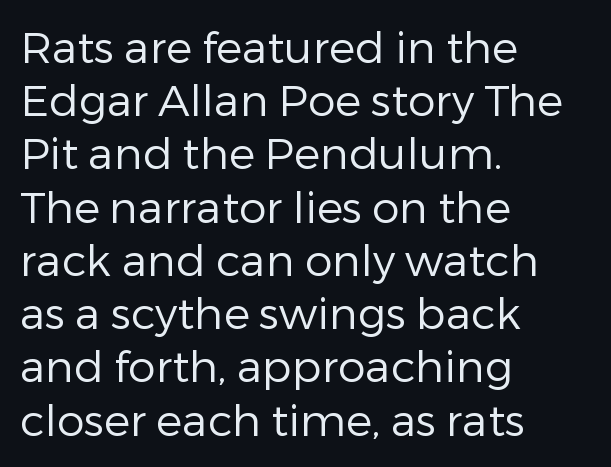
Q: Is the text bold? A: No.
Q: Is the text italic (slanted)? A: No, it is upright.
Q: Is the typeface a serif or a sans-serif typeface? A: Sans-serif.
Q: Is the text underlined? A: No.
Q: How is the paragraph aligned? A: Left-aligned.
Q: Is the spacing between letters normal or unusually wide? A: Normal.
Q: Width (condensed, normal, or wide)? A: Normal.
Q: Stroke contrast? A: Low.
Q: x-height? A: Medium.
Q: Monospaced? A: No.
